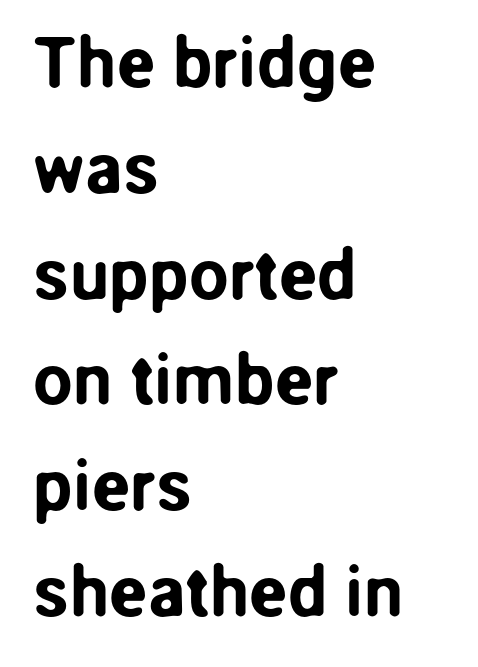
Q: Is the text italic (slanted)? A: No, it is upright.
Q: Is the typeface a serif or a sans-serif typeface? A: Sans-serif.
Q: Is the text underlined? A: No.
Q: How is the paragraph aligned? A: Left-aligned.
Q: Is the spacing between letters normal or unusually wide? A: Normal.
Q: Is the spacing between lines tight, normal or loose? A: Normal.
Q: Width (condensed, normal, or wide)? A: Normal.
Q: Stroke contrast? A: Low.
Q: x-height? A: Medium.
Q: Monospaced? A: No.
